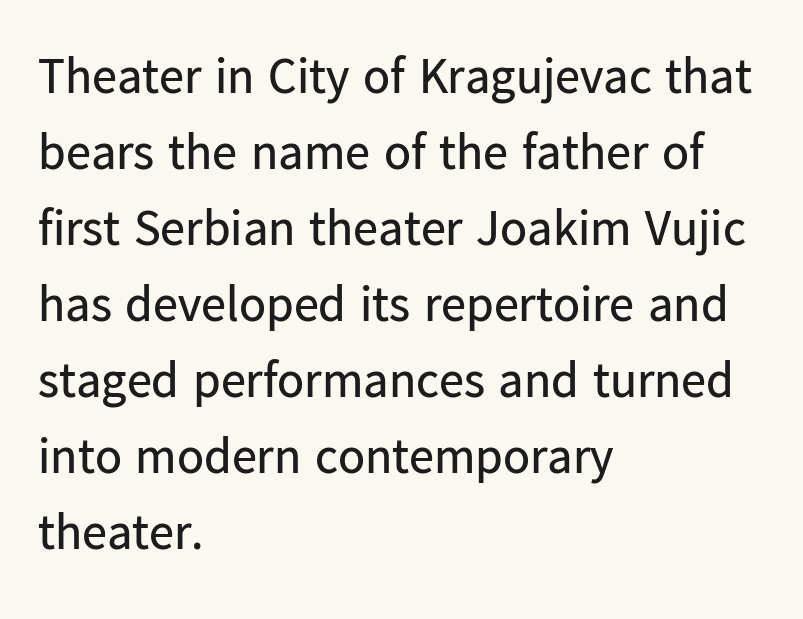
Q: Is the text bold? A: No.
Q: Is the text italic (slanted)? A: No, it is upright.
Q: Is the typeface a serif or a sans-serif typeface? A: Sans-serif.
Q: Is the text underlined? A: No.
Q: How is the paragraph aligned? A: Left-aligned.
Q: Is the spacing between letters normal or unusually wide? A: Normal.
Q: Is the spacing between lines tight, normal or loose? A: Normal.
Q: Width (condensed, normal, or wide)? A: Normal.
Q: Stroke contrast? A: Low.
Q: x-height? A: Medium.
Q: Monospaced? A: No.
